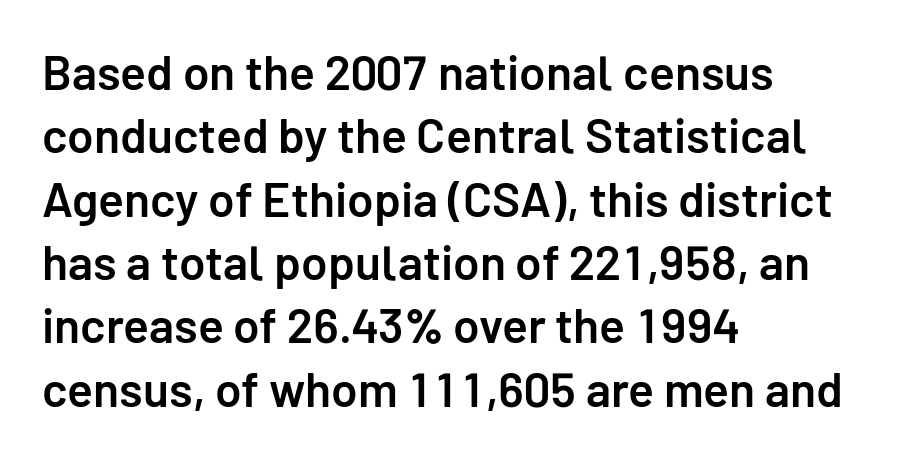
The image shows 48 px semibold sans-serif type, upright; set left-aligned, normal line spacing (1.32x), normal letter spacing, not underlined; low stroke contrast and a medium x-height.
